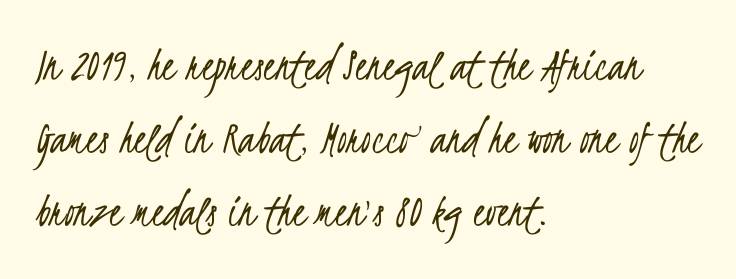
{"serif": "no", "bold": "no", "weight": "light", "width": "condensed", "stroke_contrast": "low", "x_height": "small", "monospaced": "no", "underline": "no", "align": "left", "line_spacing": "normal", "line_spacing_ratio": 1.49, "letter_spacing": "normal", "letter_spacing_em": 0.0, "glyph_px": 49}
